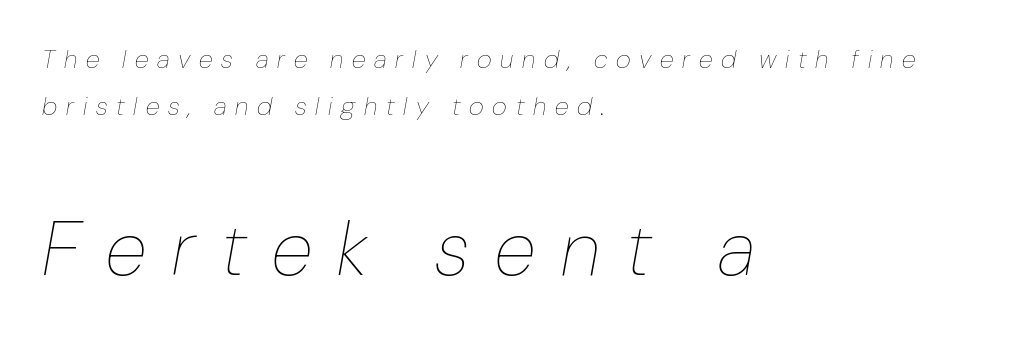
{"italic": "yes", "lean": "right", "slant_degrees": 10, "bold": "no", "weight": "thin", "width": "condensed", "stroke_contrast": "low", "x_height": "medium", "monospaced": "no", "underline": "no", "align": "left", "line_spacing_ratio": 1.82, "letter_spacing": "wide", "letter_spacing_em": 0.34, "larger_block": "second", "size_ratio": 2.96, "glyph_px": 77}
